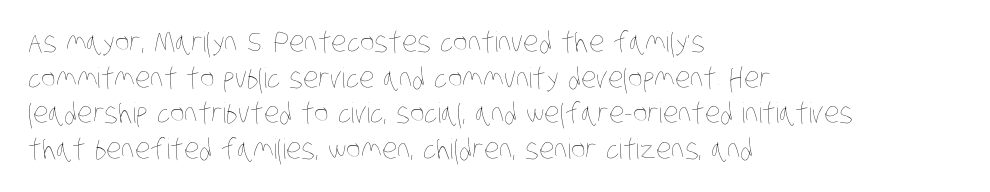
Caption: multi-line text, flush left, ragged right. Varying glyph widths throughout — classic text-font behaviour. Summary of weight: not heavy and not bold. Letter spacing: default. Summary of vertical rhythm: regular, with standard interline spacing. The gap between lines stays unmarked.
